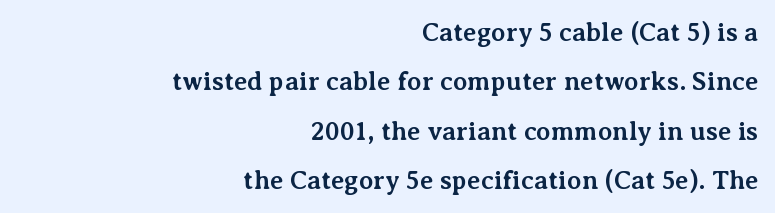
Q: Is the text bold? A: Yes.
Q: Is the text italic (slanted)? A: No, it is upright.
Q: Is the text underlined? A: No.
Q: How is the paragraph aligned? A: Right-aligned.
Q: Is the spacing between letters normal or unusually wide? A: Normal.
Q: Is the spacing between lines tight, normal or loose? A: Loose.
